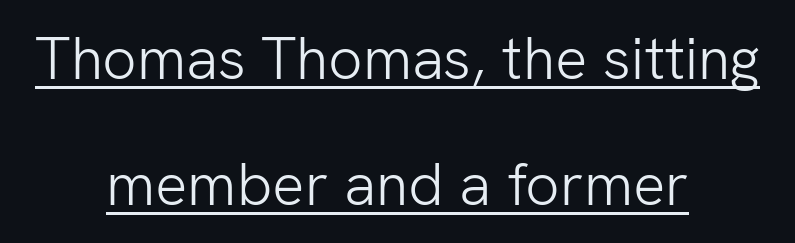
These lines keep a tight, regular rhythm from letter to letter. This rendering features underlined lettering. Note the varied advance widths — an 'i' is clearly narrower than an 'm'. The typesetter chose a symmetrical, centered arrangement here. Serif or sans? Sans — the stroke terminals are bare.
